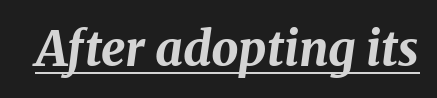
{"italic": "yes", "lean": "right", "slant_degrees": 8, "bold": "yes", "weight": "bold", "width": "normal", "stroke_contrast": "medium", "x_height": "medium", "monospaced": "no", "underline": "yes", "letter_spacing": "normal", "letter_spacing_em": 0.0, "glyph_px": 48}
